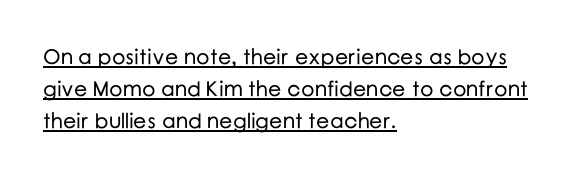
Normally led — the rows are evenly, conventionally spaced. Left-aligned paragraph, ragged on the right. This sample carries an underscore along the baseline area. Quick note: not italic, upright.
